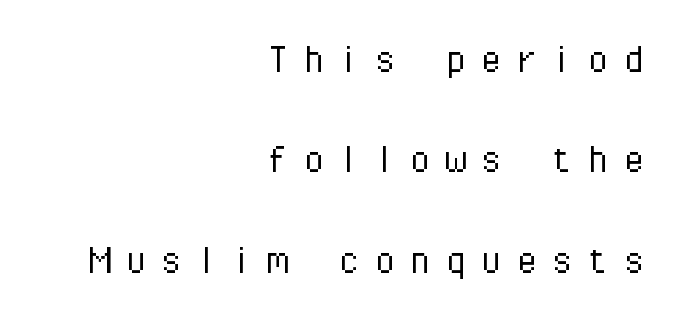
Q: Is the text bold? A: No.
Q: Is the text italic (slanted)? A: No, it is upright.
Q: Is the typeface a serif or a sans-serif typeface? A: Sans-serif.
Q: Is the text underlined? A: No.
Q: How is the paragraph aligned? A: Right-aligned.
Q: Is the spacing between letters normal or unusually wide? A: Unusually wide.
Q: Is the spacing between lines tight, normal or loose? A: Loose.
Q: Width (condensed, normal, or wide)? A: Normal.
Q: Stroke contrast? A: Low.
Q: x-height? A: Medium.
Q: Monospaced? A: Yes.
